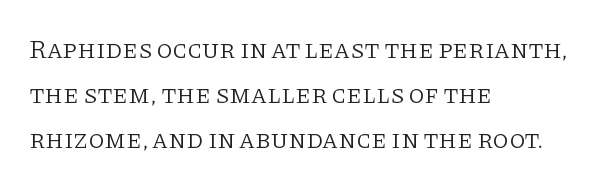
Q: Is the text bold? A: No.
Q: Is the text italic (slanted)? A: No, it is upright.
Q: Is the text underlined? A: No.
Q: How is the paragraph aligned? A: Left-aligned.
Q: Is the spacing between letters normal or unusually wide? A: Normal.
